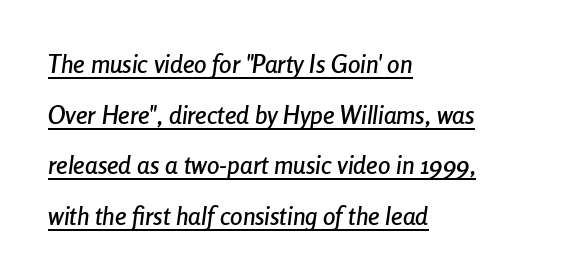
Q: Is the text italic (slanted)? A: Yes, it leans right by about 8 degrees.
Q: Is the text underlined? A: Yes.
Q: How is the paragraph aligned? A: Left-aligned.
Q: Is the spacing between letters normal or unusually wide? A: Normal.
Q: Is the spacing between lines tight, normal or loose? A: Loose.
